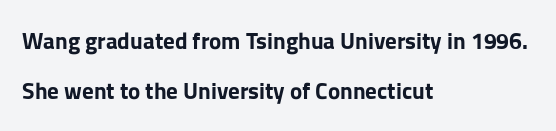
Left-aligned paragraph, ragged on the right. Tracking value appears to be zero — textbook default spacing. Strokes here are thick enough to call this a true bold. These lines were composed using upright roman letters. The gap between lines stays unmarked.
